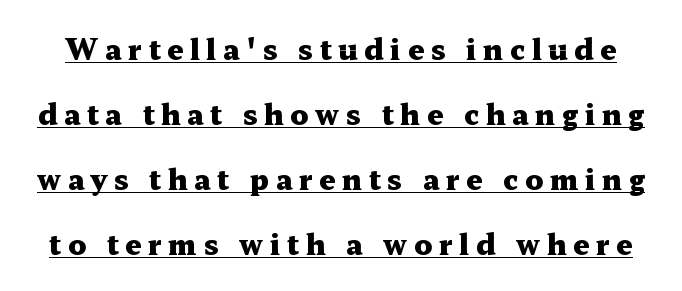
The image shows 28 px heavy, wide serif type, upright; set loose line spacing (2.32x), unusually wide letter spacing (+0.24 em), underlined; medium stroke contrast and a medium x-height.
